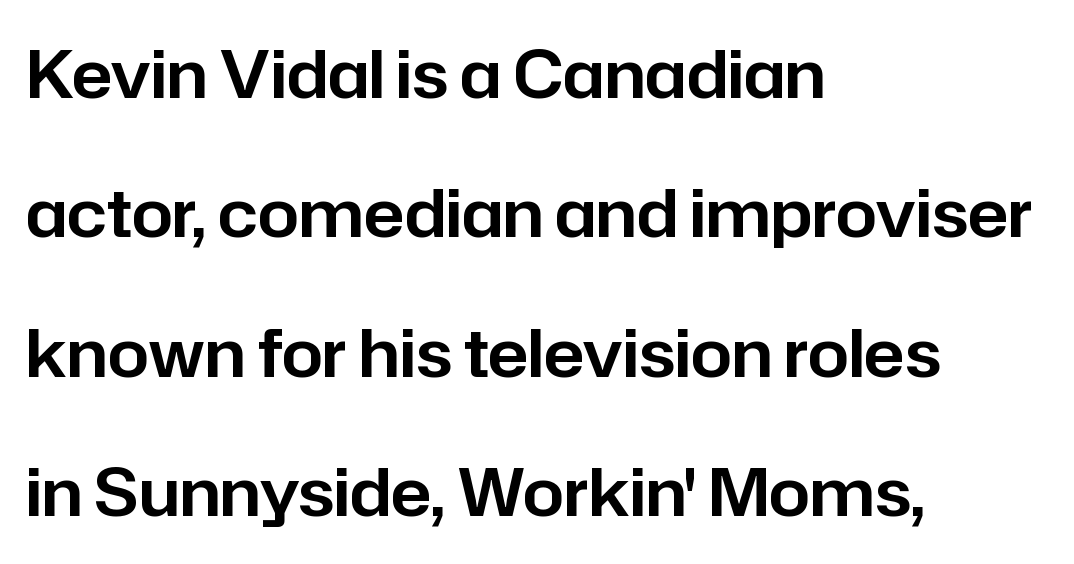
{"serif": "no", "italic": "no", "width": "normal", "stroke_contrast": "low", "x_height": "medium", "monospaced": "no", "underline": "no", "align": "left", "line_spacing": "loose", "line_spacing_ratio": 2.11, "letter_spacing": "normal", "letter_spacing_em": 0.0, "glyph_px": 66}
